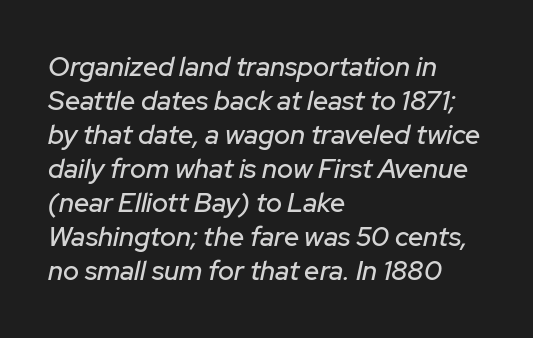
Q: Is the text italic (slanted)? A: Yes, it leans right by about 12 degrees.
Q: Is the text underlined? A: No.
Q: How is the paragraph aligned? A: Left-aligned.
Q: Is the spacing between letters normal or unusually wide? A: Normal.
Q: Is the spacing between lines tight, normal or loose? A: Normal.
